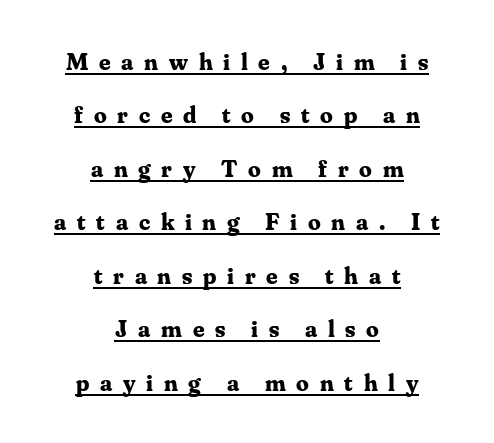
Q: Is the text bold? A: Yes.
Q: Is the text italic (slanted)? A: No, it is upright.
Q: Is the text underlined? A: Yes.
Q: How is the paragraph aligned? A: Centered.
Q: Is the spacing between letters normal or unusually wide? A: Unusually wide.
Q: Is the spacing between lines tight, normal or loose? A: Loose.
